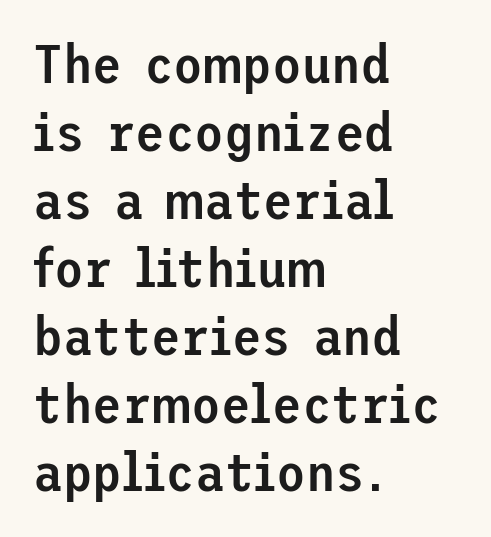
Words appear dense and cohesive because spacing is normal. Stroke terminals: plain, sans-serif. A typesetter would mark this as roman, not italic. Has an underline been added? It has not. The lines sit at an ordinary, default distance from one another. Caption: semibold face, moderately heavy strokes.
